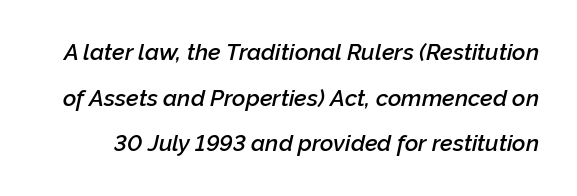
The image shows 23 px text type, italic (leaning right); set loose line spacing (1.98x), normal letter spacing, not underlined.
